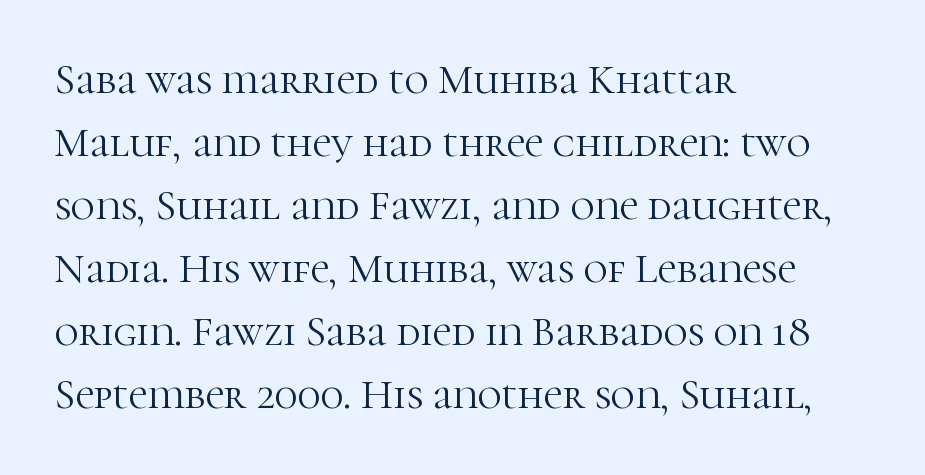
Q: Is the text bold? A: No.
Q: Is the text italic (slanted)? A: No, it is upright.
Q: Is the typeface a serif or a sans-serif typeface? A: Serif.
Q: Is the text underlined? A: No.
Q: How is the paragraph aligned? A: Left-aligned.
Q: Is the spacing between letters normal or unusually wide? A: Normal.
Q: Is the spacing between lines tight, normal or loose? A: Normal.
Q: Width (condensed, normal, or wide)? A: Normal.
Q: Stroke contrast? A: High.
Q: x-height? A: Medium.
Q: Monospaced? A: No.
